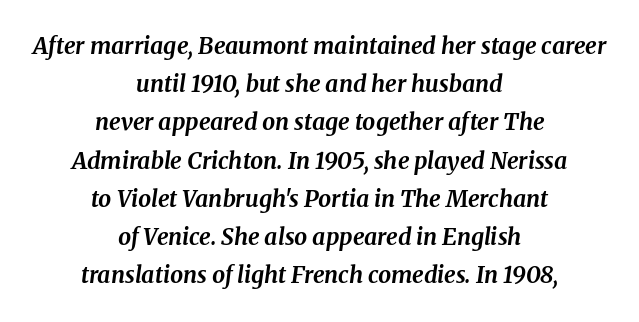
These words are printed bold, with thick strokes throughout. What stands out about the letter spacing? Nothing — it is the standard amount. Teacher's note: observe the equal gaps on both sides — that is centered alignment. The space directly below the letters is spotless.
